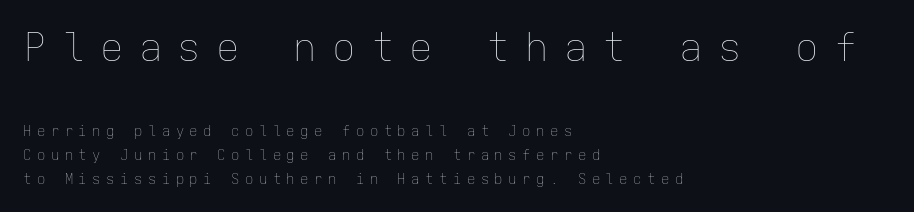
Stems and bowls with no extra thickness — not bold. Posture: straight, roman, zero tilt. This rendering uses left alignment, leaving the right contour irregular. These lines have a slow, spaced-out rhythm from letter to letter. The letters in the upper block stand taller than those in the block below. Any mark beneath the type? The region is blank.
